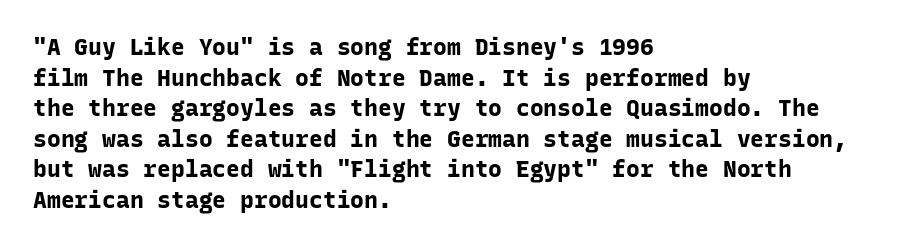
The image shows 23 px bold type, upright; set left-aligned, normal line spacing (1.33x), normal letter spacing, not underlined.
